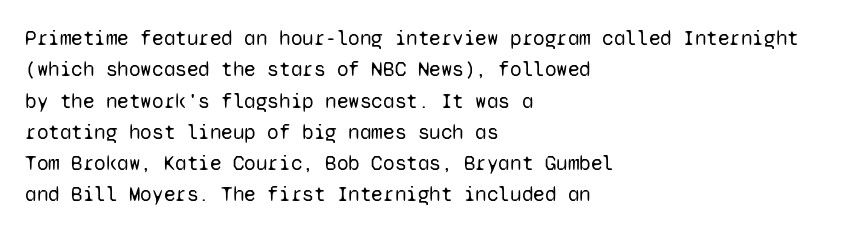
Ordinary non-slanted type is in use. Honestly, the row spacing looks completely unremarkable. These lines keep a tight, regular rhythm from letter to letter. These lines stack with their left ends in a neat column.
